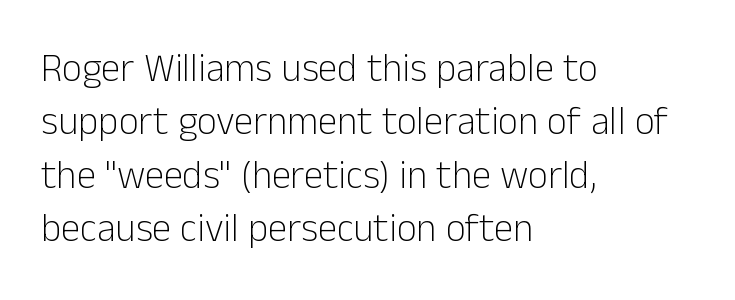
In CSS terms this would be text-align: left. The space directly below the letters is spotless. The characters are drawn with everyday or finer stroke widths. Are there feet on the stems? There aren't — it's a sans. Nothing unusual about the tracking: characters are spaced as the font intends. This block has exactly the height ordinary leading produces.
